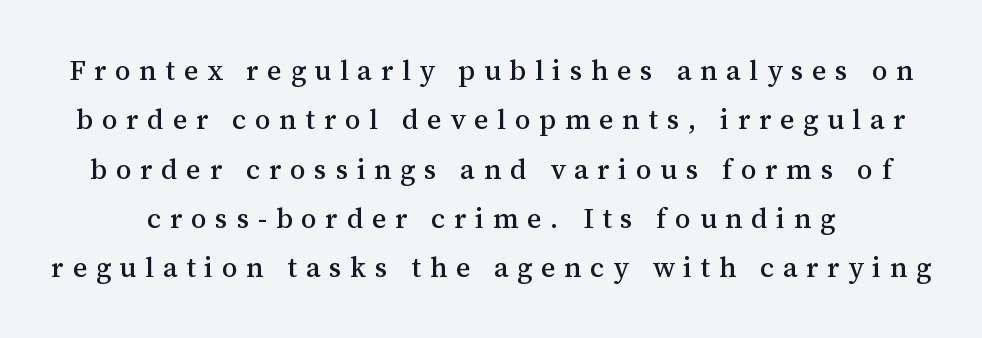
Every stem runs plumb, perpendicular to the baseline. The line texture is sparse and dotted thanks to wide tracking. What kind of face is this? One with serifs. Is this a fixed-width face? No — the glyphs have proportional, varying widths.
